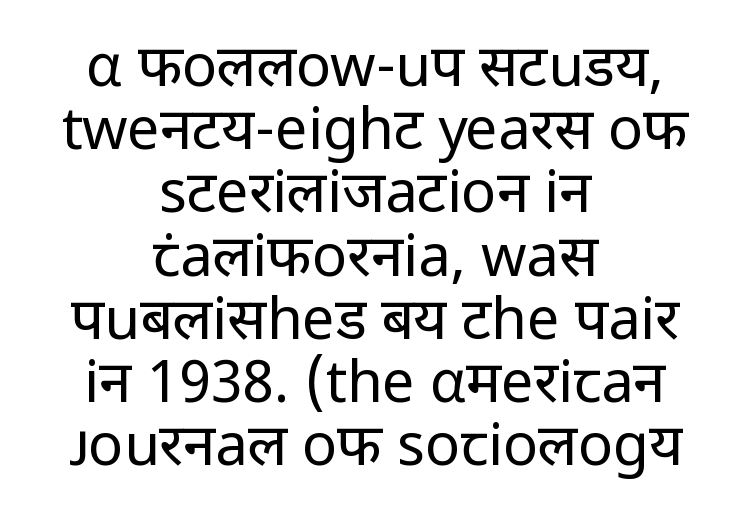
No chunkiness to these letters — they're not bold. These lines are rendered in a variable-pitch font. If you folded the block vertically in half, each line would mirror itself in length. Clear beneath every line of the passage. Characters remain perfectly vertical along every line.
